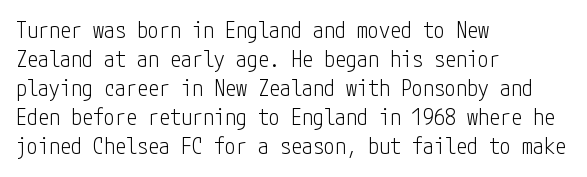
{"italic": "no", "bold": "no", "underline": "no", "align": "left", "line_spacing": "normal", "line_spacing_ratio": 1.32, "letter_spacing": "normal", "letter_spacing_em": 0.0, "glyph_px": 22}
